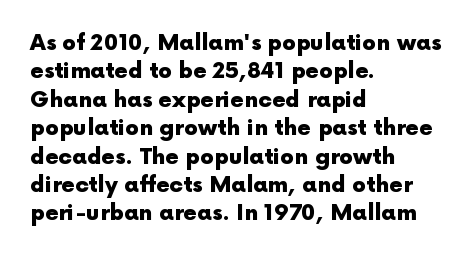
The image shows 22 px bold type, upright; set left-aligned, normal line spacing (1.29x), normal letter spacing, not underlined.
